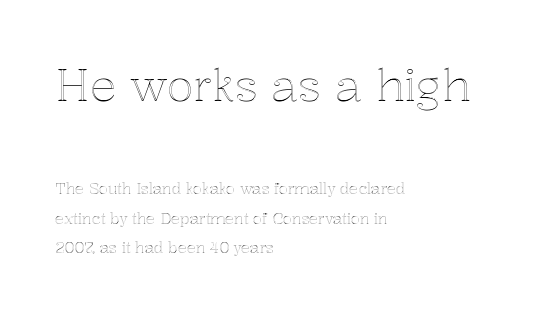
Q: Is the text italic (slanted)? A: No, it is upright.
Q: Is the text underlined? A: No.
Q: How is the paragraph aligned? A: Left-aligned.
Q: Is the spacing between letters normal or unusually wide? A: Normal.
Q: Is the spacing between lines tight, normal or loose? A: Loose.
Q: Which block of text is set in a larger size, the first (top) or the second (bottom)? A: The first (top) one.
Q: Width (condensed, normal, or wide)? A: Normal.
Q: x-height? A: Medium.
Q: Monospaced? A: No.
